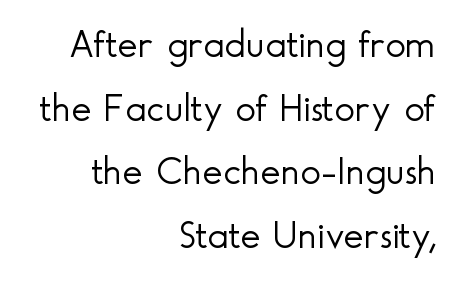
Q: Is the text bold? A: No.
Q: Is the text italic (slanted)? A: No, it is upright.
Q: Is the typeface a serif or a sans-serif typeface? A: Sans-serif.
Q: Is the text underlined? A: No.
Q: How is the paragraph aligned? A: Right-aligned.
Q: Is the spacing between letters normal or unusually wide? A: Normal.
Q: Is the spacing between lines tight, normal or loose? A: Normal.
Q: Width (condensed, normal, or wide)? A: Normal.
Q: x-height? A: Small.
Q: Monospaced? A: No.
